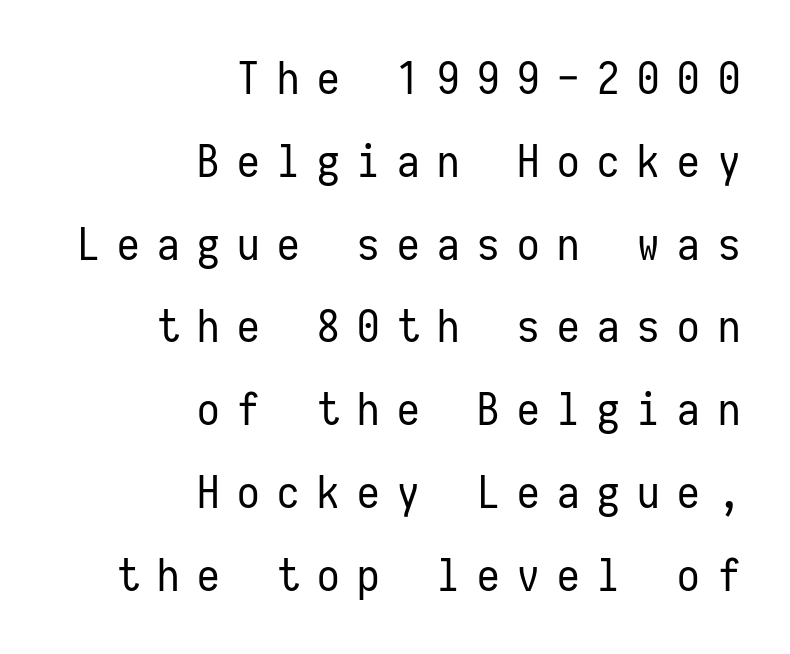
{"serif": "no", "italic": "no", "bold": "no", "weight": "regular", "width": "condensed", "stroke_contrast": "low", "x_height": "medium", "monospaced": "yes", "underline": "no", "align": "right", "line_spacing_ratio": 1.84, "letter_spacing": "wide", "letter_spacing_em": 0.39, "glyph_px": 45}
